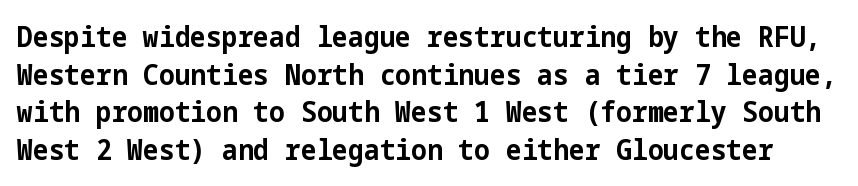
Typesetter's note: full bold, strokes at maximum text heaviness. Each row of text sits above clean, open space. Successive baselines arrive at the customary interval. Is there any slant? The stems are plumb. Glyph-to-glyph distance matches everyday printed text. You can tell from the bare stems that sans-serif type was used.
